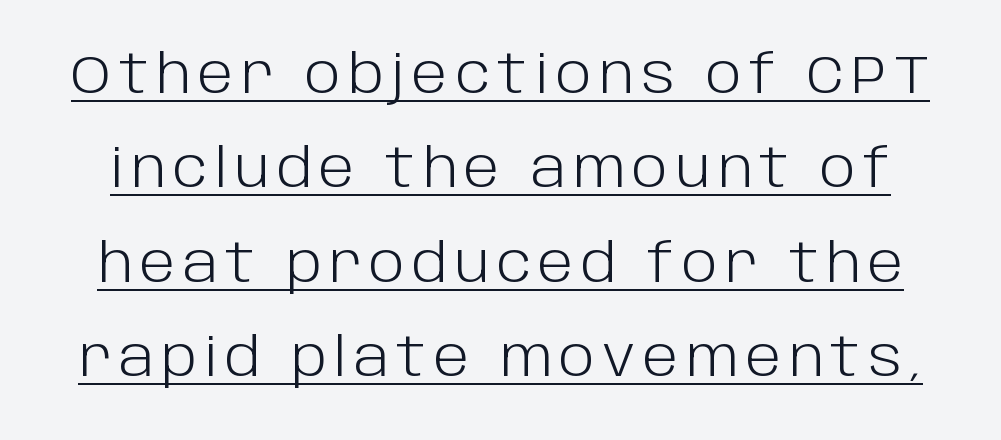
{"serif": "no", "italic": "no", "bold": "no", "weight": "light", "width": "normal", "stroke_contrast": "low", "x_height": "large", "monospaced": "no", "underline": "yes", "line_spacing_ratio": 1.75, "glyph_px": 54}
